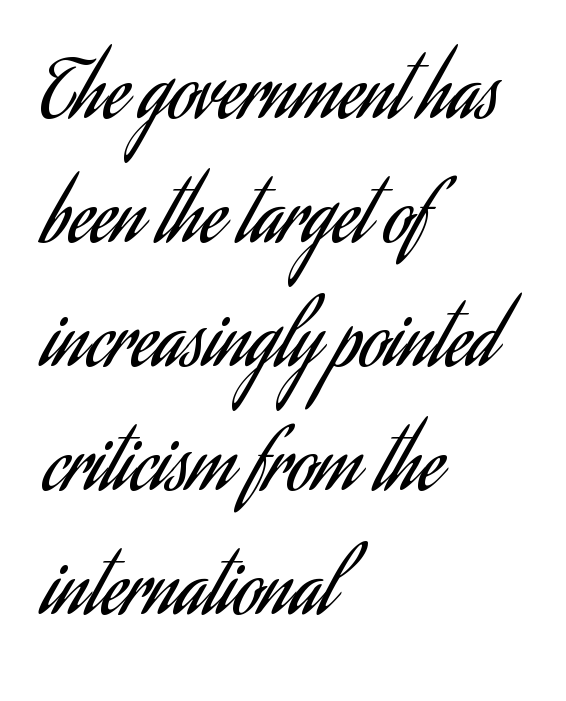
Q: Is the text bold? A: No.
Q: Is the text italic (slanted)? A: Yes.
Q: Is the typeface a serif or a sans-serif typeface? A: Sans-serif.
Q: Is the text underlined? A: No.
Q: How is the paragraph aligned? A: Left-aligned.
Q: Is the spacing between letters normal or unusually wide? A: Normal.
Q: Is the spacing between lines tight, normal or loose? A: Normal.
Q: Width (condensed, normal, or wide)? A: Condensed.
Q: Stroke contrast? A: Low.
Q: x-height? A: Small.
Q: Monospaced? A: No.
